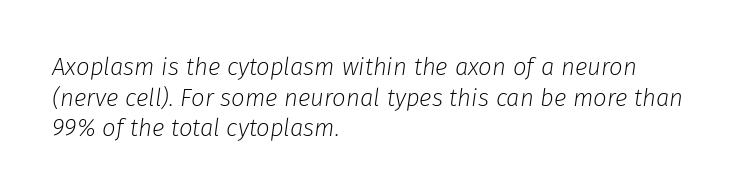
{"italic": "yes", "lean": "right", "slant_degrees": 8, "bold": "no", "underline": "no", "align": "left", "line_spacing": "normal", "line_spacing_ratio": 1.28, "letter_spacing": "normal", "letter_spacing_em": 0.0, "glyph_px": 24}
